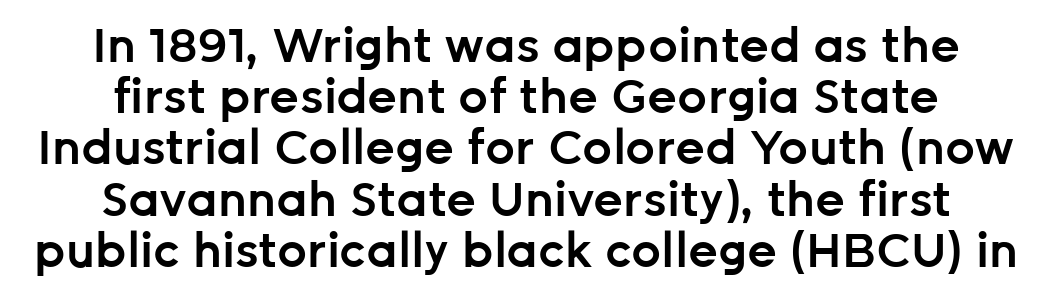
{"serif": "no", "italic": "no", "bold": "semi", "weight": "semibold", "width": "normal", "stroke_contrast": "low", "x_height": "medium", "monospaced": "no", "underline": "no", "align": "center", "line_spacing": "tight", "line_spacing_ratio": 1.09, "letter_spacing": "normal", "letter_spacing_em": 0.0, "glyph_px": 47}
